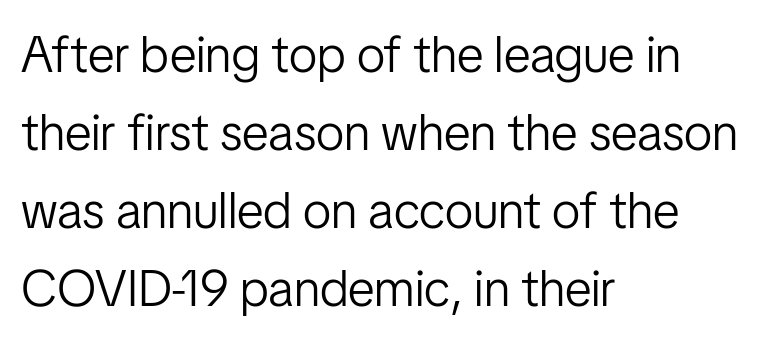
The image shows 51 px light, condensed sans-serif type, upright; set left-aligned, normal line spacing (1.53x), normal letter spacing, not underlined; low stroke contrast and a medium x-height.
